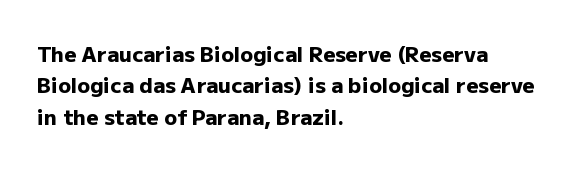
The image shows 21 px bold type, upright; set left-aligned, normal line spacing (1.5x), normal letter spacing, not underlined.
